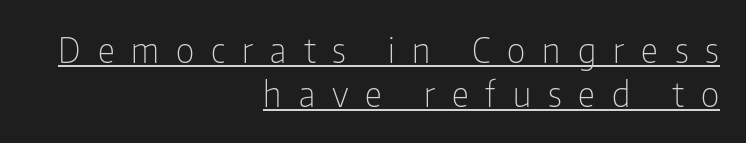
Q: Is the text bold? A: No.
Q: Is the text italic (slanted)? A: No, it is upright.
Q: Is the typeface a serif or a sans-serif typeface? A: Sans-serif.
Q: Is the text underlined? A: Yes.
Q: How is the paragraph aligned? A: Right-aligned.
Q: Is the spacing between letters normal or unusually wide? A: Unusually wide.
Q: Is the spacing between lines tight, normal or loose? A: Normal.
Q: Width (condensed, normal, or wide)? A: Condensed.
Q: Stroke contrast? A: Low.
Q: x-height? A: Medium.
Q: Monospaced? A: No.
